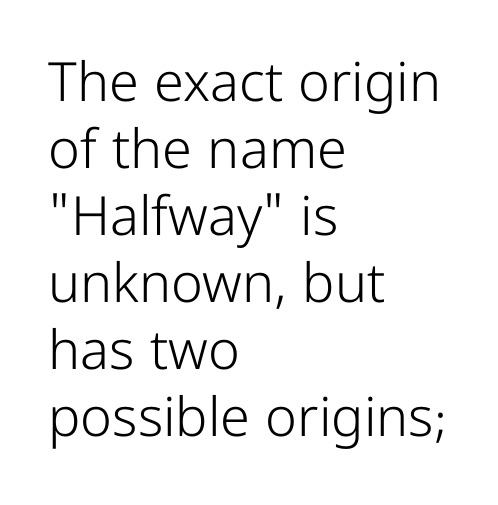
Note: no serifs on the glyphs. A typesetter would call this zero additional tracking. Nope, not italic — everything's standing straight. Descender tails drop into unmarked territory. The lines in this sample share a left origin and differ only in where they stop. Letters have the restrained weight of plain body copy at most.
